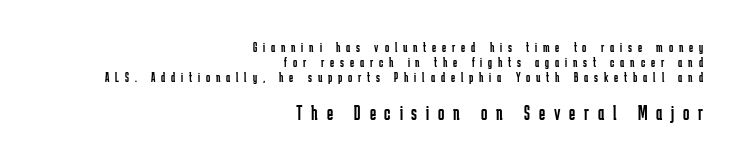
Q: Is the text bold? A: No.
Q: Is the text italic (slanted)? A: No, it is upright.
Q: Is the text underlined? A: No.
Q: How is the paragraph aligned? A: Right-aligned.
Q: Is the spacing between letters normal or unusually wide? A: Unusually wide.
Q: Is the spacing between lines tight, normal or loose? A: Tight.
Q: Which block of text is set in a larger size, the first (top) or the second (bottom)? A: The second (bottom) one.
